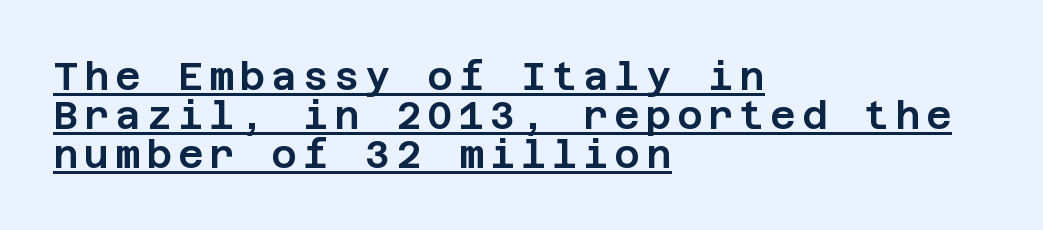
Q: Is the text italic (slanted)? A: No, it is upright.
Q: Is the typeface a serif or a sans-serif typeface? A: Sans-serif.
Q: Is the text underlined? A: Yes.
Q: How is the paragraph aligned? A: Left-aligned.
Q: Is the spacing between lines tight, normal or loose? A: Tight.
Q: Width (condensed, normal, or wide)? A: Normal.
Q: Stroke contrast? A: Low.
Q: x-height? A: Large.
